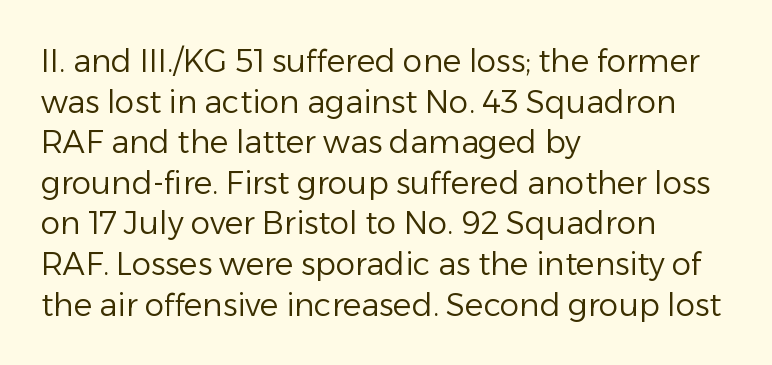
{"serif": "no", "italic": "no", "bold": "no", "weight": "regular", "width": "normal", "stroke_contrast": "low", "x_height": "medium", "monospaced": "no", "underline": "no", "align": "left", "line_spacing": "normal", "line_spacing_ratio": 1.31, "letter_spacing": "normal", "letter_spacing_em": 0.0, "glyph_px": 31}
